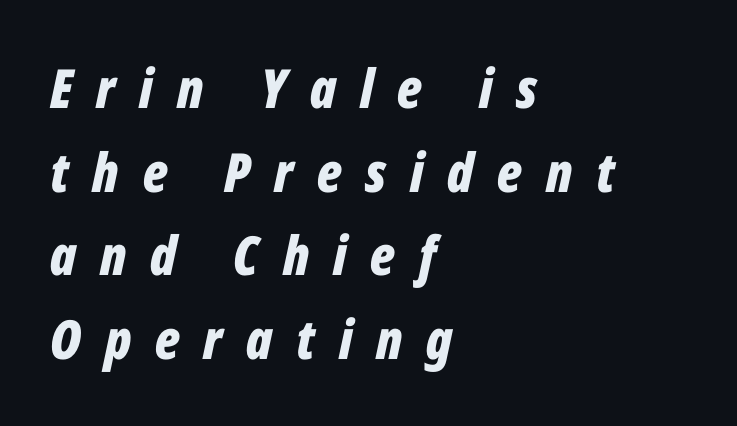
The image shows 54 px bold, condensed type, italic (leaning right); set left-aligned, normal line spacing (1.55x), unusually wide letter spacing (+0.44 em), not underlined; low stroke contrast and a medium x-height.
